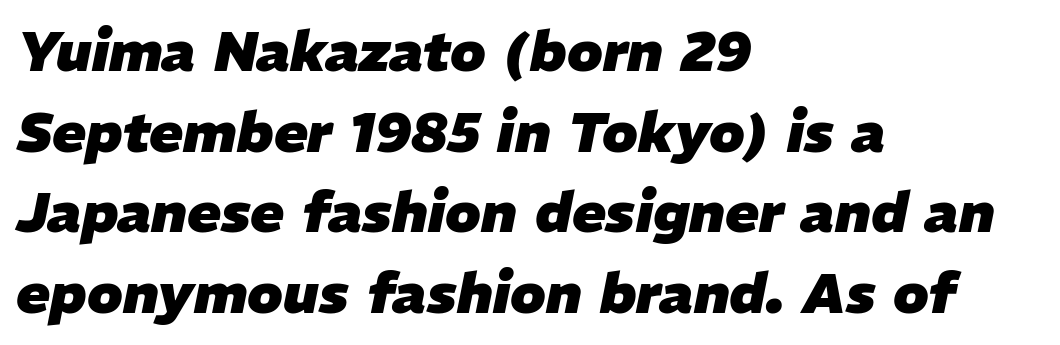
The specimen omits any rule beneath the text block's lines. Baseline-to-baseline distance is the conventional proportion of letter height. The typesetter chose a ragged-right arrangement here. Would a proofreader flag this as italicized? Yes. Words appear dense and cohesive because spacing is normal.
